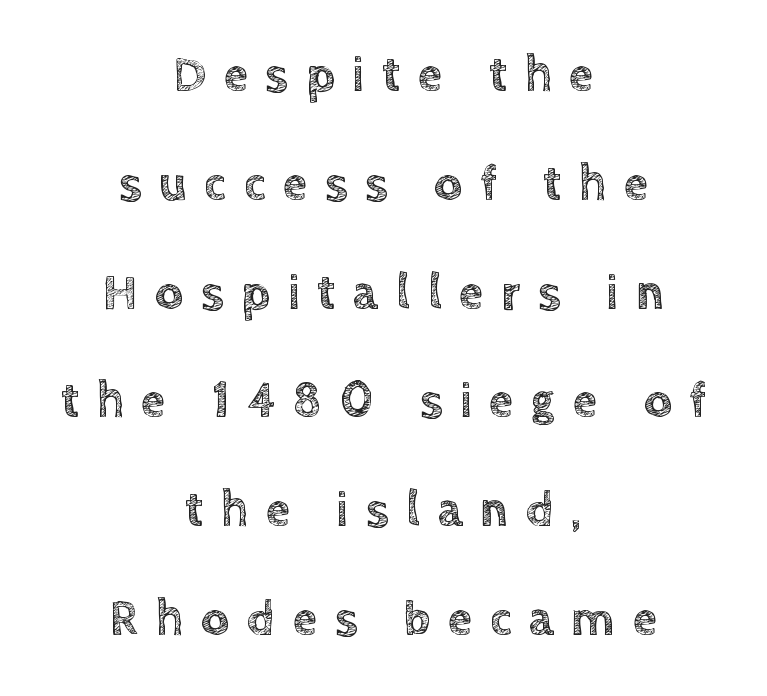
Q: Is the text italic (slanted)? A: No, it is upright.
Q: Is the text underlined? A: No.
Q: How is the paragraph aligned? A: Centered.
Q: Is the spacing between letters normal or unusually wide? A: Unusually wide.
Q: Is the spacing between lines tight, normal or loose? A: Loose.
Q: Width (condensed, normal, or wide)? A: Normal.
Q: x-height? A: Large.
Q: Monospaced? A: No.
